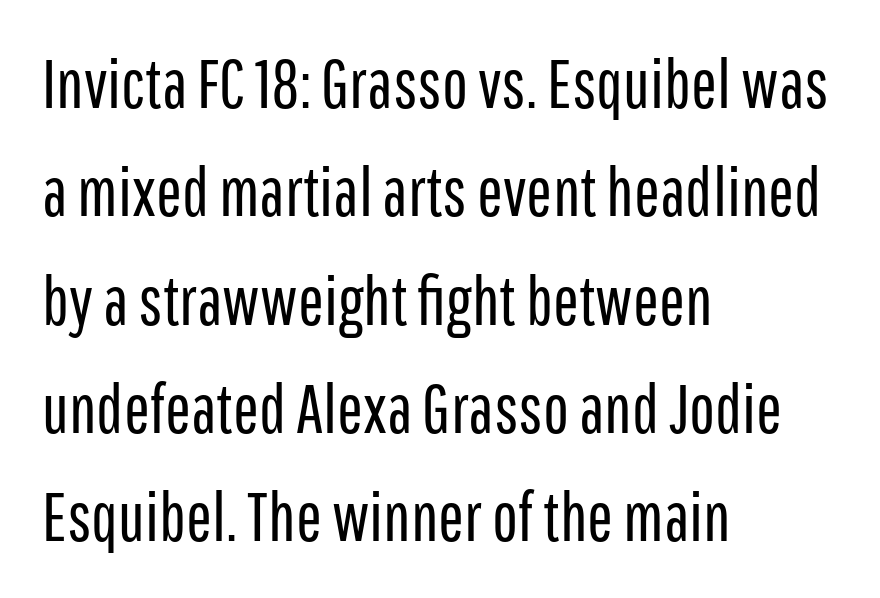
{"serif": "no", "italic": "no", "bold": "no", "weight": "regular", "width": "condensed", "stroke_contrast": "low", "x_height": "medium", "monospaced": "no", "underline": "no", "align": "left", "line_spacing": "normal", "line_spacing_ratio": 1.57, "letter_spacing": "normal", "letter_spacing_em": 0.0, "glyph_px": 69}
